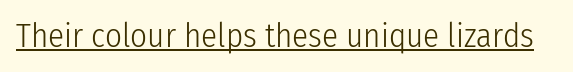
The image shows 33 px light, condensed sans-serif type, upright; set normal letter spacing, underlined; low stroke contrast and a medium x-height.
